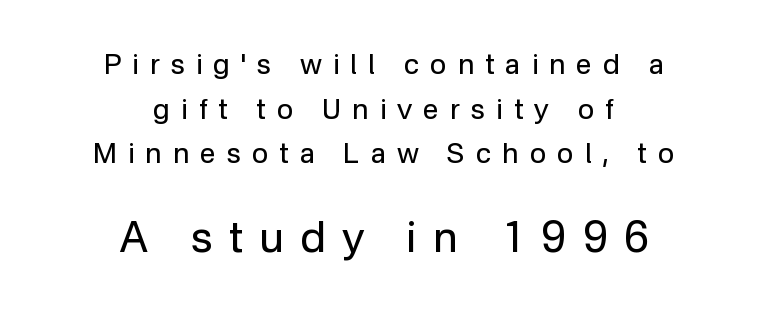
The image shows 42 px regular-weight sans-serif type, upright; set centered, normal line spacing (1.59x), unusually wide letter spacing (+0.4 em), not underlined; the second (bottom) block is 1.5x larger; low stroke contrast and a medium x-height.
